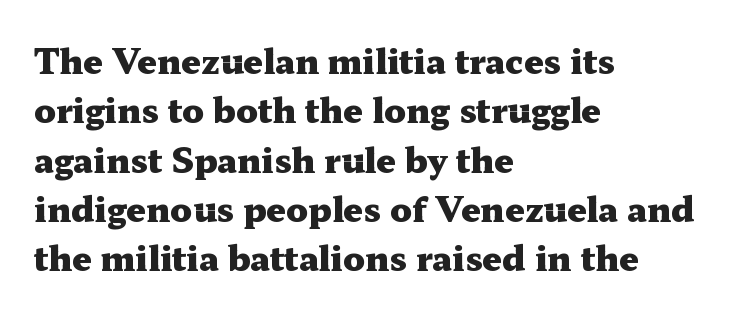
Posture: straight, roman, zero tilt. The passage shown is typeset with a serif family. Think of a printed novel: that variable character pitch is what you see here. The characters look thick and weighty, a clear bold. No extra tracking has been applied to these lines.
